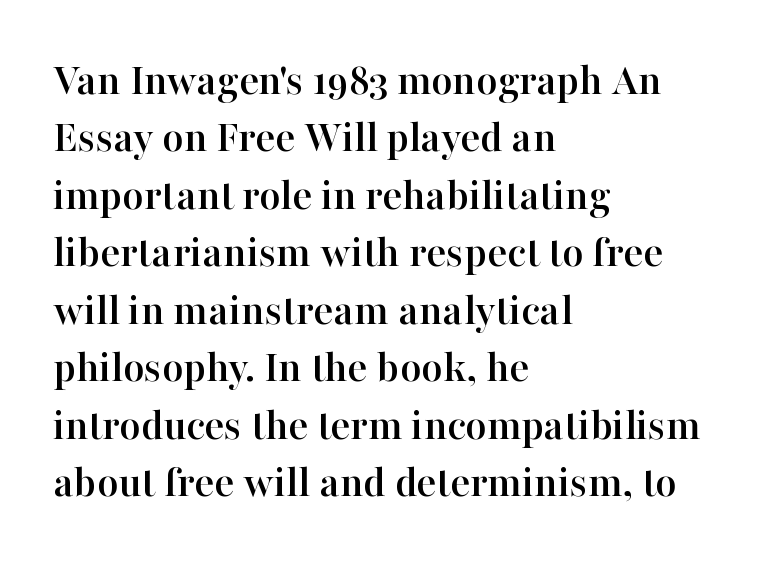
{"serif": "yes", "italic": "no", "width": "normal", "stroke_contrast": "high", "x_height": "medium", "monospaced": "no", "underline": "no", "align": "left", "line_spacing": "normal", "line_spacing_ratio": 1.25, "letter_spacing": "normal", "letter_spacing_em": 0.0, "glyph_px": 46}
